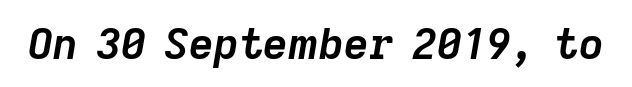
Q: Is the text bold? A: Yes.
Q: Is the text italic (slanted)? A: Yes, it leans right by about 9 degrees.
Q: Is the text underlined? A: No.
Q: Is the spacing between letters normal or unusually wide? A: Normal.
Q: Width (condensed, normal, or wide)? A: Normal.
Q: Stroke contrast? A: Low.
Q: x-height? A: Medium.
Q: Monospaced? A: No.
